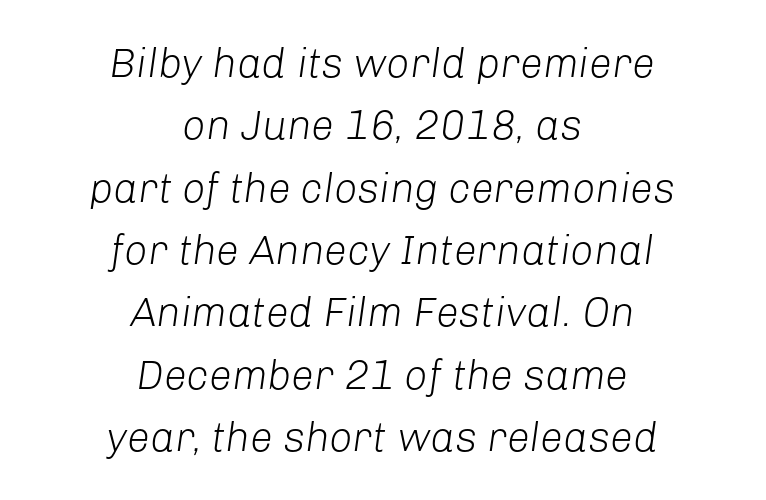
Yep, that's italic — everything's leaning. Caption: multi-line text, centered on the measure. In terms of leading, this rendering sits right in the middle. Has an underline been added? It has not. The type is set solid horizontally, with unmodified tracking.
